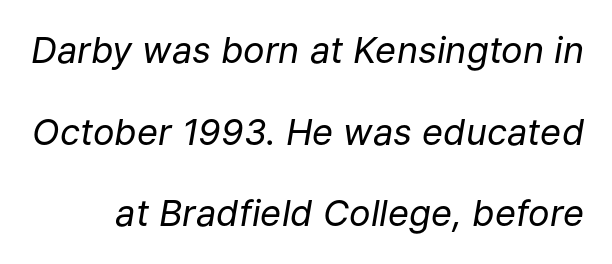
{"italic": "yes", "lean": "right", "slant_degrees": 9, "bold": "no", "weight": "regular", "width": "normal", "stroke_contrast": "low", "x_height": "medium", "monospaced": "no", "underline": "no", "line_spacing": "loose", "line_spacing_ratio": 2.27, "letter_spacing": "normal", "letter_spacing_em": 0.0, "glyph_px": 36}
